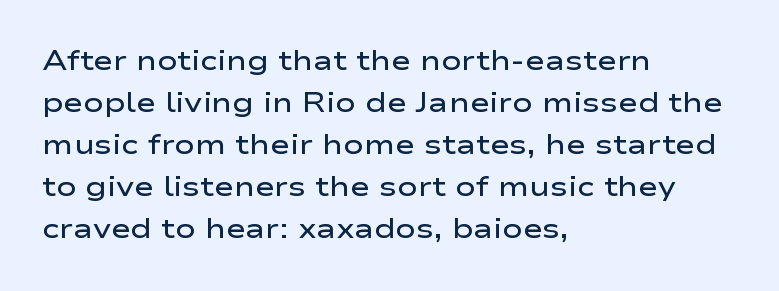
The image shows 27 px text type, upright; set left-aligned, normal line spacing (1.56x), normal letter spacing, not underlined.
